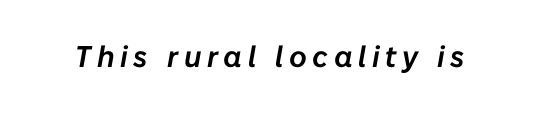
{"italic": "yes", "lean": "right", "slant_degrees": 10, "width": "normal", "stroke_contrast": "low", "x_height": "medium", "monospaced": "no", "underline": "no", "glyph_px": 30}
